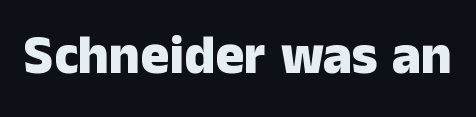
The image shows 54 px heavy sans-serif type, upright; set normal letter spacing, not underlined; low stroke contrast and a medium x-height.
